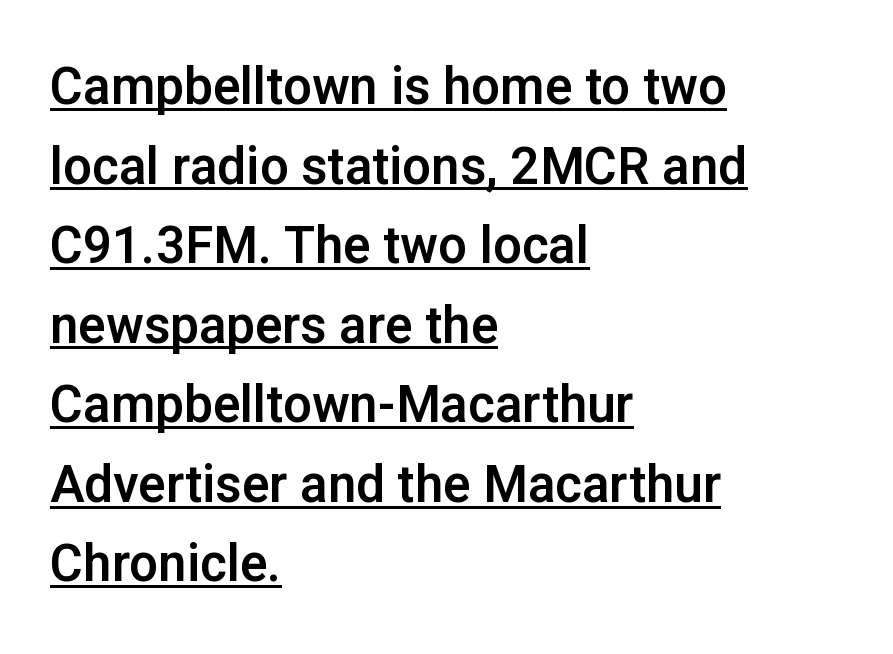
Honestly, the underline is the first thing you notice here. The typography opts for an upright posture over an oblique one. How are the letters spaced? Ordinarily, with no added tracking. The face used here is proportionally spaced, like ordinary book or web type.
